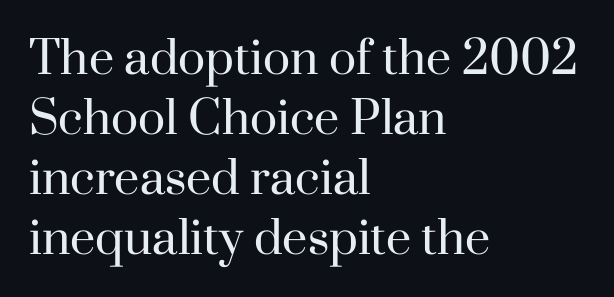
{"serif": "yes", "italic": "no", "bold": "no", "weight": "regular", "width": "normal", "stroke_contrast": "high", "x_height": "small", "monospaced": "no", "underline": "no", "align": "left", "line_spacing": "normal", "line_spacing_ratio": 1.33, "letter_spacing": "normal", "letter_spacing_em": 0.0, "glyph_px": 45}
